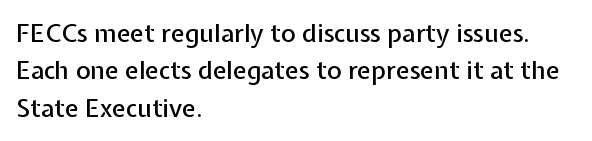
Q: Is the text italic (slanted)? A: No, it is upright.
Q: Is the text underlined? A: No.
Q: How is the paragraph aligned? A: Left-aligned.
Q: Is the spacing between letters normal or unusually wide? A: Normal.
Q: Is the spacing between lines tight, normal or loose? A: Normal.
